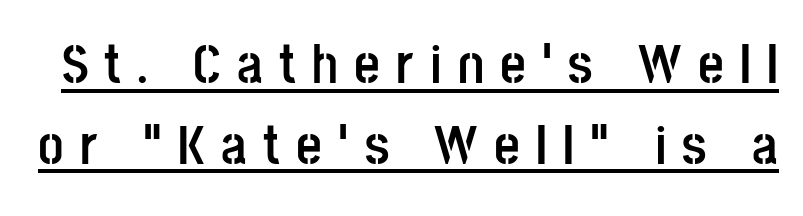
{"serif": "no", "italic": "no", "bold": "yes", "weight": "semibold", "width": "condensed", "stroke_contrast": "low", "x_height": "large", "monospaced": "no", "underline": "yes", "line_spacing": "normal", "line_spacing_ratio": 1.44, "letter_spacing": "wide", "letter_spacing_em": 0.29, "glyph_px": 56}
